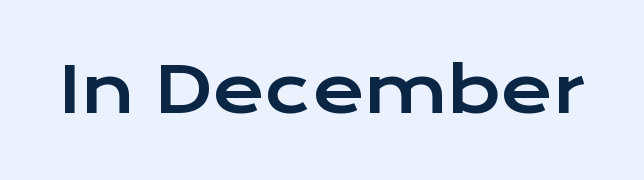
{"serif": "no", "italic": "no", "width": "wide", "stroke_contrast": "low", "x_height": "medium", "monospaced": "no", "underline": "no", "letter_spacing": "normal", "letter_spacing_em": 0.0, "glyph_px": 63}
